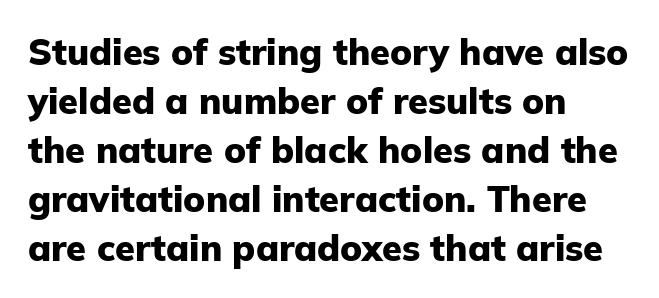
{"serif": "no", "italic": "no", "bold": "yes", "weight": "heavy", "width": "normal", "stroke_contrast": "low", "x_height": "medium", "monospaced": "no", "underline": "no", "align": "left", "line_spacing": "normal", "line_spacing_ratio": 1.36, "letter_spacing": "normal", "letter_spacing_em": 0.0, "glyph_px": 36}
